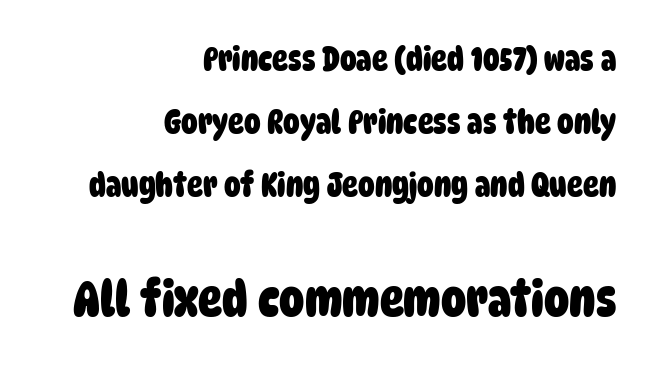
Q: Is the text bold? A: Yes.
Q: Is the typeface a serif or a sans-serif typeface? A: Sans-serif.
Q: Is the text underlined? A: No.
Q: How is the paragraph aligned? A: Right-aligned.
Q: Is the spacing between letters normal or unusually wide? A: Normal.
Q: Is the spacing between lines tight, normal or loose? A: Loose.
Q: Which block of text is set in a larger size, the first (top) or the second (bottom)? A: The second (bottom) one.
Q: Width (condensed, normal, or wide)? A: Condensed.
Q: Stroke contrast? A: Low.
Q: x-height? A: Large.
Q: Monospaced? A: No.
